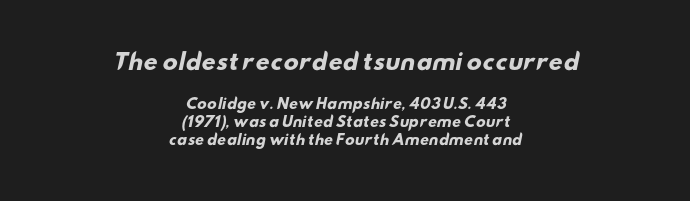
The image shows 22 px bold type; set centered, normal line spacing (1.29x), normal letter spacing, not underlined; the first (top) block is 1.57x larger.
